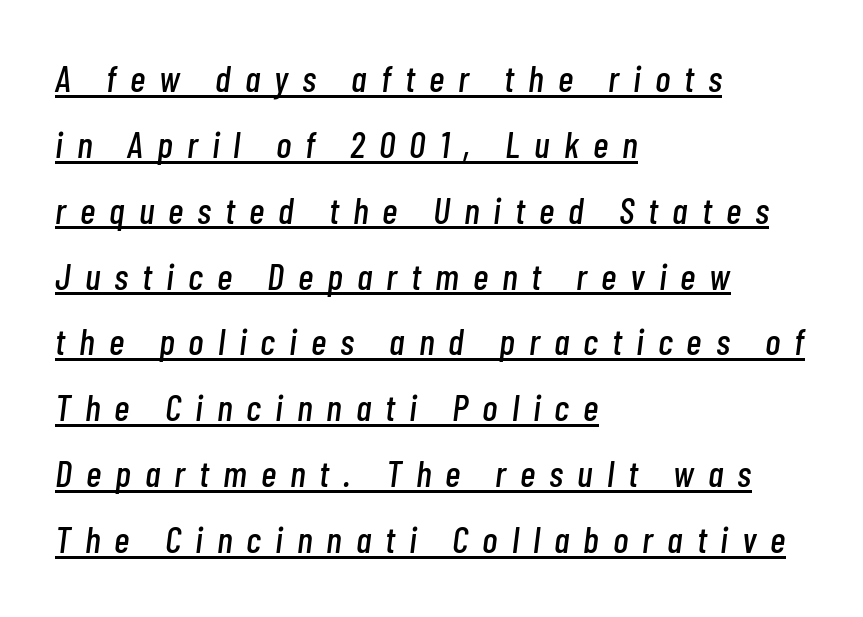
{"italic": "yes", "lean": "right", "slant_degrees": 7, "width": "condensed", "stroke_contrast": "low", "x_height": "medium", "monospaced": "no", "underline": "yes", "align": "left", "line_spacing_ratio": 1.78, "letter_spacing": "wide", "letter_spacing_em": 0.38, "glyph_px": 37}
